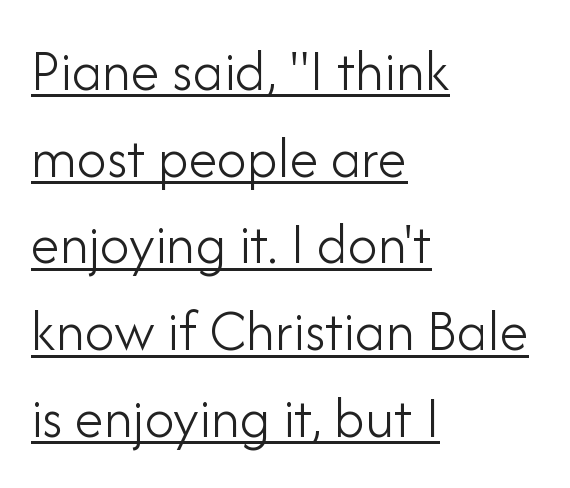
Q: Is the text bold? A: No.
Q: Is the text italic (slanted)? A: No, it is upright.
Q: Is the typeface a serif or a sans-serif typeface? A: Sans-serif.
Q: Is the text underlined? A: Yes.
Q: How is the paragraph aligned? A: Left-aligned.
Q: Is the spacing between letters normal or unusually wide? A: Normal.
Q: Is the spacing between lines tight, normal or loose? A: Normal.
Q: Width (condensed, normal, or wide)? A: Normal.
Q: Stroke contrast? A: Low.
Q: x-height? A: Small.
Q: Monospaced? A: No.
